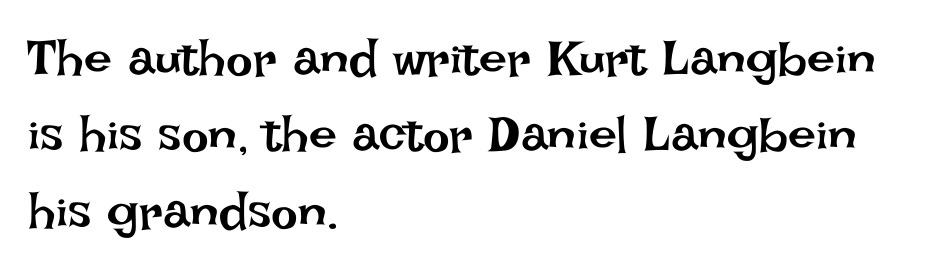
Q: Is the text bold? A: No.
Q: Is the text italic (slanted)? A: No, it is upright.
Q: Is the text underlined? A: No.
Q: How is the paragraph aligned? A: Left-aligned.
Q: Is the spacing between letters normal or unusually wide? A: Normal.
Q: Is the spacing between lines tight, normal or loose? A: Normal.
Q: Width (condensed, normal, or wide)? A: Normal.
Q: Stroke contrast? A: Low.
Q: x-height? A: Large.
Q: Monospaced? A: No.
